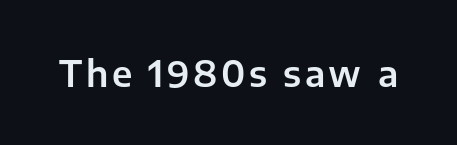
Q: Is the text italic (slanted)? A: No, it is upright.
Q: Is the typeface a serif or a sans-serif typeface? A: Sans-serif.
Q: Is the text underlined? A: No.
Q: Width (condensed, normal, or wide)? A: Normal.
Q: Stroke contrast? A: Low.
Q: x-height? A: Medium.
Q: Monospaced? A: No.
